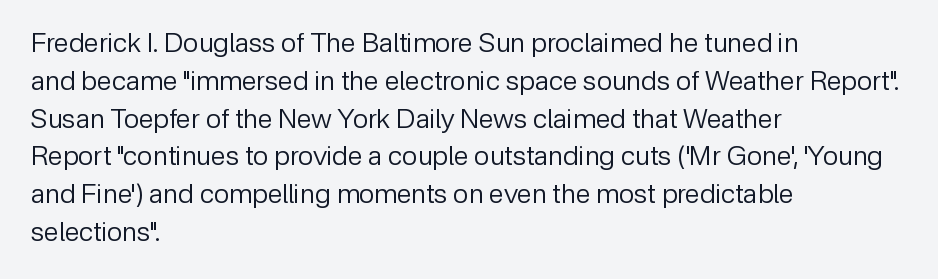
Short note: letters normally spaced. These lines are set flush left with a ragged right edge. The passage shown is not bold in any degree. Rows of type keep a routine distance in the vertical direction. This is the regular roman posture of the typeface.
